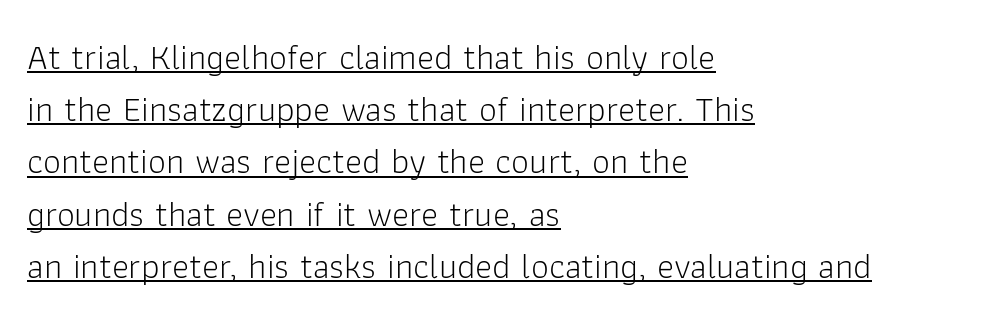
Q: Is the text bold? A: No.
Q: Is the text italic (slanted)? A: No, it is upright.
Q: Is the typeface a serif or a sans-serif typeface? A: Sans-serif.
Q: Is the text underlined? A: Yes.
Q: How is the paragraph aligned? A: Left-aligned.
Q: Is the spacing between letters normal or unusually wide? A: Normal.
Q: Is the spacing between lines tight, normal or loose? A: Normal.
Q: Width (condensed, normal, or wide)? A: Normal.
Q: Stroke contrast? A: Low.
Q: x-height? A: Medium.
Q: Monospaced? A: No.
